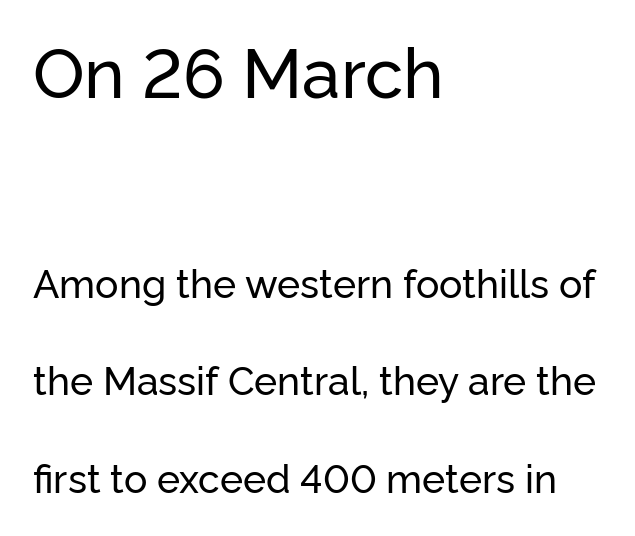
Q: Is the text italic (slanted)? A: No, it is upright.
Q: Is the typeface a serif or a sans-serif typeface? A: Sans-serif.
Q: Is the text underlined? A: No.
Q: How is the paragraph aligned? A: Left-aligned.
Q: Is the spacing between letters normal or unusually wide? A: Normal.
Q: Is the spacing between lines tight, normal or loose? A: Loose.
Q: Which block of text is set in a larger size, the first (top) or the second (bottom)? A: The first (top) one.
Q: Width (condensed, normal, or wide)? A: Normal.
Q: Stroke contrast? A: Low.
Q: x-height? A: Medium.
Q: Monospaced? A: No.
